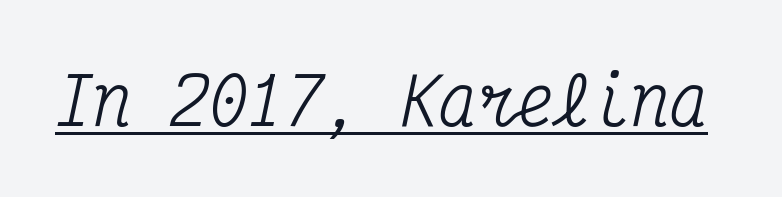
The image shows 64 px condensed serif type, italic (leaning right), monospaced; set normal letter spacing, underlined; medium stroke contrast and a medium x-height.
